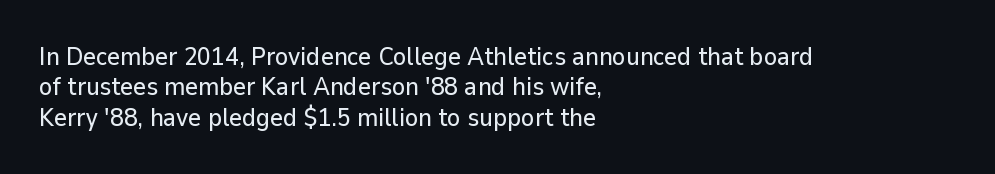
The typography opts for an upright posture over an oblique one. The letterforms sit shoulder to shoulder at normal distance. Compared with a centered layout, this one pins lines to the left instead. Descenders are the only things crossing below the line.
